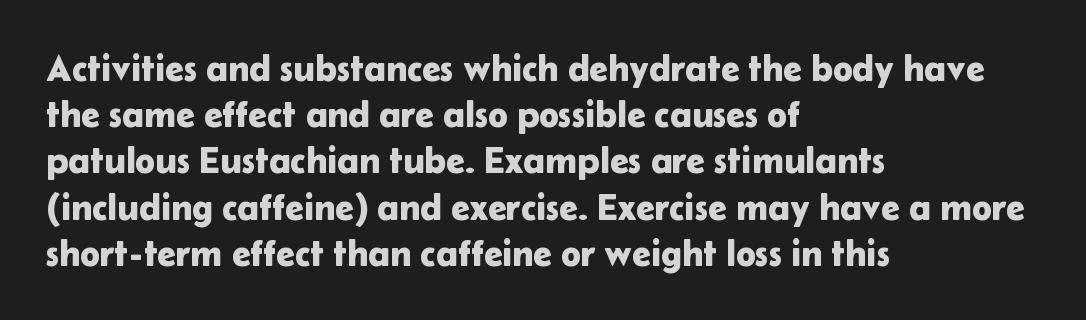
Between one letter and the next there's only the usual sliver of space. Type style note: lacks serifs. Horizontally, the lines are justified to the leading edge only. This is roman type, the default non-slanted kind. These lines are rendered in a variable-pitch font. The words here are not underlined.
